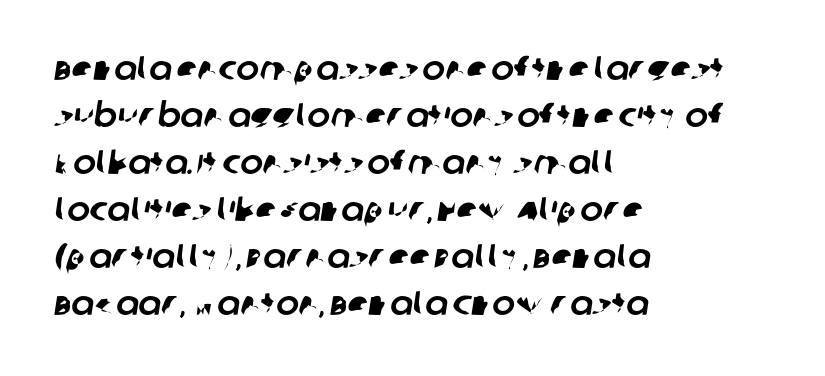
Line starts are locked; line ends wander. This sample has the flowing, uneven cadence of proportional lettering. This is sans-serif lettering, the kind often seen on screens and signage. The zone under the glyphs is completely vacant.
